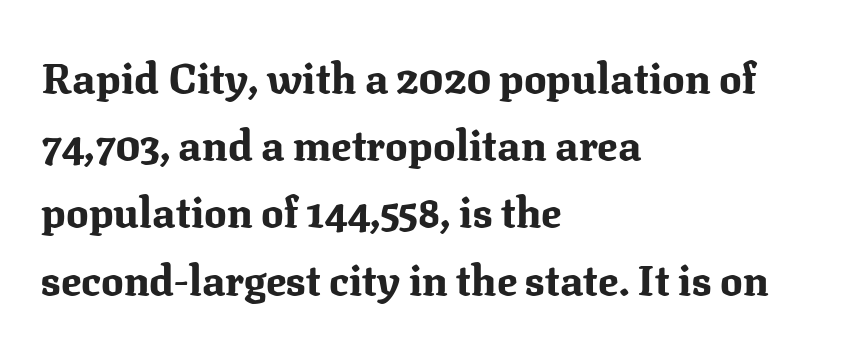
Posture: upright roman. Observe the ordinary spacing: letters are neighbours, not strangers. All the whitespace from short lines collects on the right. What's the leading like? Ordinary, nothing unusual. The baseline area is clear. What weight is shown? A full bold with thick strokes.
